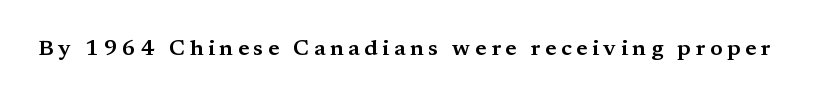
The image shows 22 px text type, upright; set unusually wide letter spacing (+0.21 em), not underlined.
